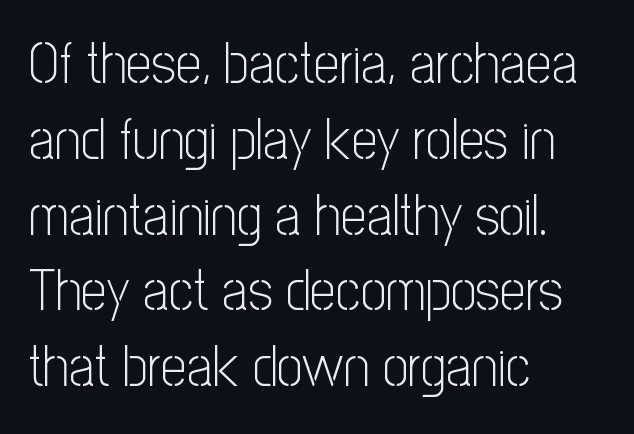
The image shows 57 px light, condensed sans-serif type, upright; set left-aligned, normal line spacing (1.33x), normal letter spacing, not underlined; low stroke contrast and a medium x-height.
